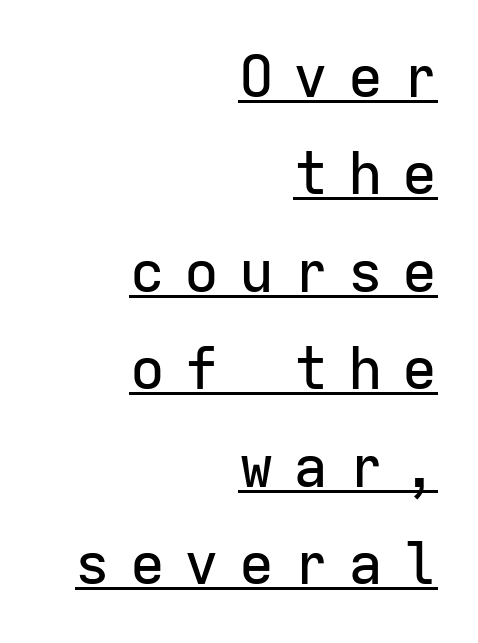
{"serif": "no", "italic": "no", "width": "normal", "stroke_contrast": "low", "x_height": "medium", "monospaced": "yes", "underline": "yes", "align": "right", "line_spacing": "normal", "line_spacing_ratio": 1.68, "letter_spacing": "wide", "letter_spacing_em": 0.34, "glyph_px": 58}
